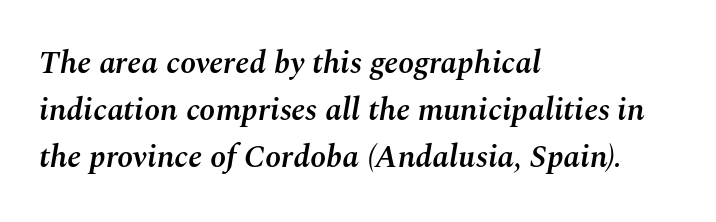
Q: Is the text bold? A: Semi-bold.
Q: Is the text italic (slanted)? A: Yes, it leans right by about 10 degrees.
Q: Is the text underlined? A: No.
Q: How is the paragraph aligned? A: Left-aligned.
Q: Is the spacing between letters normal or unusually wide? A: Normal.
Q: Is the spacing between lines tight, normal or loose? A: Normal.
Q: Width (condensed, normal, or wide)? A: Normal.
Q: Stroke contrast? A: Medium.
Q: x-height? A: Medium.
Q: Monospaced? A: No.
